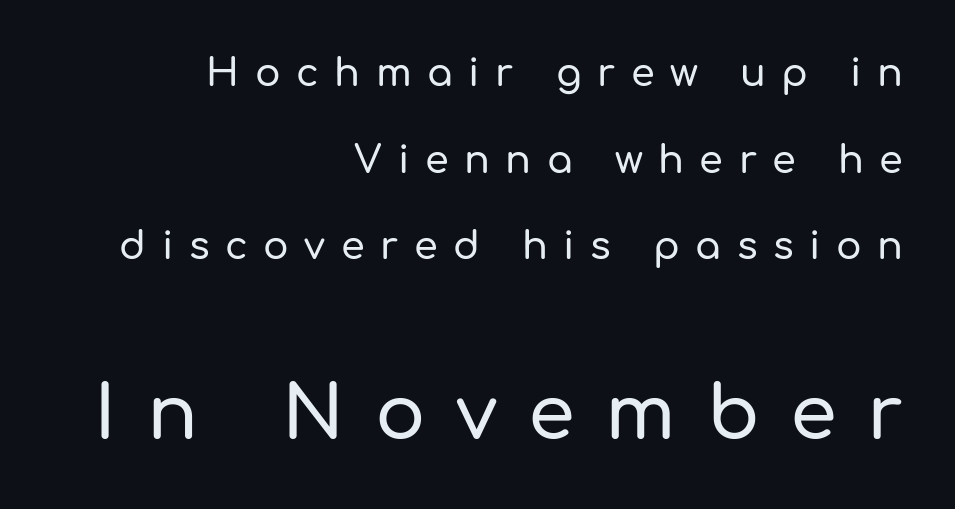
Q: Is the text italic (slanted)? A: No, it is upright.
Q: Is the typeface a serif or a sans-serif typeface? A: Sans-serif.
Q: Is the text underlined? A: No.
Q: How is the paragraph aligned? A: Right-aligned.
Q: Is the spacing between letters normal or unusually wide? A: Unusually wide.
Q: Is the spacing between lines tight, normal or loose? A: Loose.
Q: Which block of text is set in a larger size, the first (top) or the second (bottom)? A: The second (bottom) one.
Q: Width (condensed, normal, or wide)? A: Normal.
Q: Stroke contrast? A: Low.
Q: x-height? A: Medium.
Q: Monospaced? A: No.
